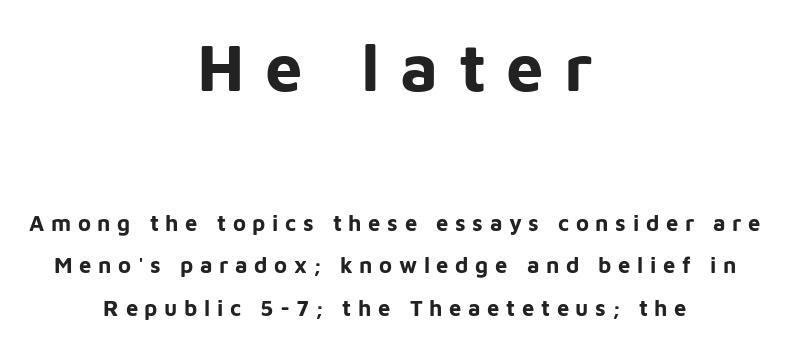
Q: Is the text bold? A: Yes.
Q: Is the text italic (slanted)? A: No, it is upright.
Q: Is the typeface a serif or a sans-serif typeface? A: Sans-serif.
Q: Is the text underlined? A: No.
Q: How is the paragraph aligned? A: Centered.
Q: Is the spacing between letters normal or unusually wide? A: Unusually wide.
Q: Is the spacing between lines tight, normal or loose? A: Loose.
Q: Which block of text is set in a larger size, the first (top) or the second (bottom)? A: The first (top) one.
Q: Width (condensed, normal, or wide)? A: Normal.
Q: Stroke contrast? A: Low.
Q: x-height? A: Medium.
Q: Monospaced? A: No.
